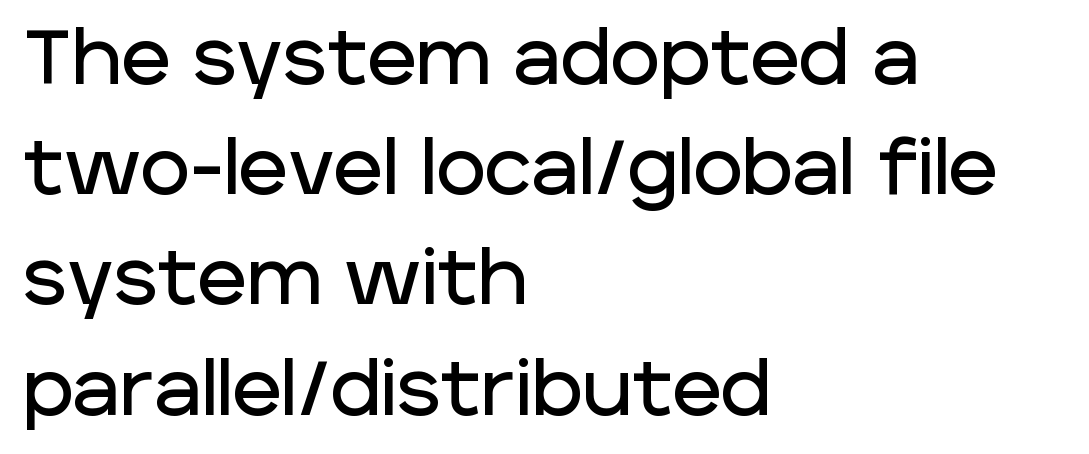
Q: Is the text italic (slanted)? A: No, it is upright.
Q: Is the typeface a serif or a sans-serif typeface? A: Sans-serif.
Q: Is the text underlined? A: No.
Q: How is the paragraph aligned? A: Left-aligned.
Q: Is the spacing between letters normal or unusually wide? A: Normal.
Q: Is the spacing between lines tight, normal or loose? A: Normal.
Q: Width (condensed, normal, or wide)? A: Normal.
Q: Stroke contrast? A: Low.
Q: x-height? A: Large.
Q: Monospaced? A: No.
